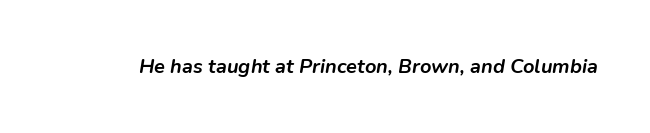
Every letter is thick-stroked: bold, no question. The foot of each line stays bare and open. The specimen reads as italic at a glance. Between one letter and the next there's only the usual sliver of space.
